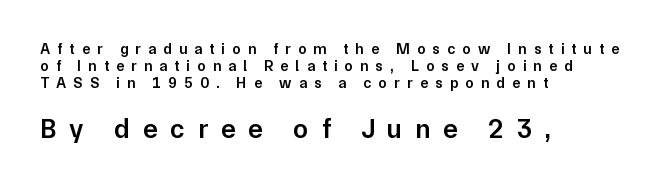
Is the letter spacing exaggerated? Yes — the characters are pushed far apart. These lines were composed using upright roman letters. Descenders are the only things crossing below the line. Firm but not heavy-handed strokes: this text is semibold. Note: smaller setting up top, larger setting below. Closely set lines give the paragraph a compact silhouette.
